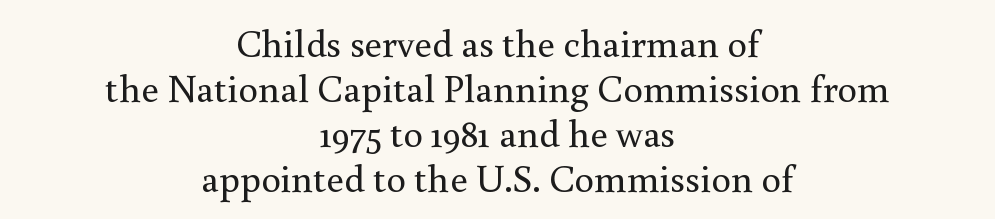
{"serif": "yes", "italic": "no", "bold": "no", "weight": "regular", "width": "normal", "x_height": "small", "monospaced": "no", "underline": "no", "align": "center", "line_spacing": "tight", "line_spacing_ratio": 1.15, "letter_spacing": "normal", "letter_spacing_em": 0.0, "glyph_px": 39}
